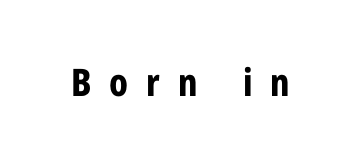
Q: Is the text bold? A: Yes.
Q: Is the text italic (slanted)? A: No, it is upright.
Q: Is the typeface a serif or a sans-serif typeface? A: Sans-serif.
Q: Is the text underlined? A: No.
Q: Is the spacing between letters normal or unusually wide? A: Unusually wide.
Q: Width (condensed, normal, or wide)? A: Condensed.
Q: Stroke contrast? A: Low.
Q: x-height? A: Medium.
Q: Monospaced? A: No.
